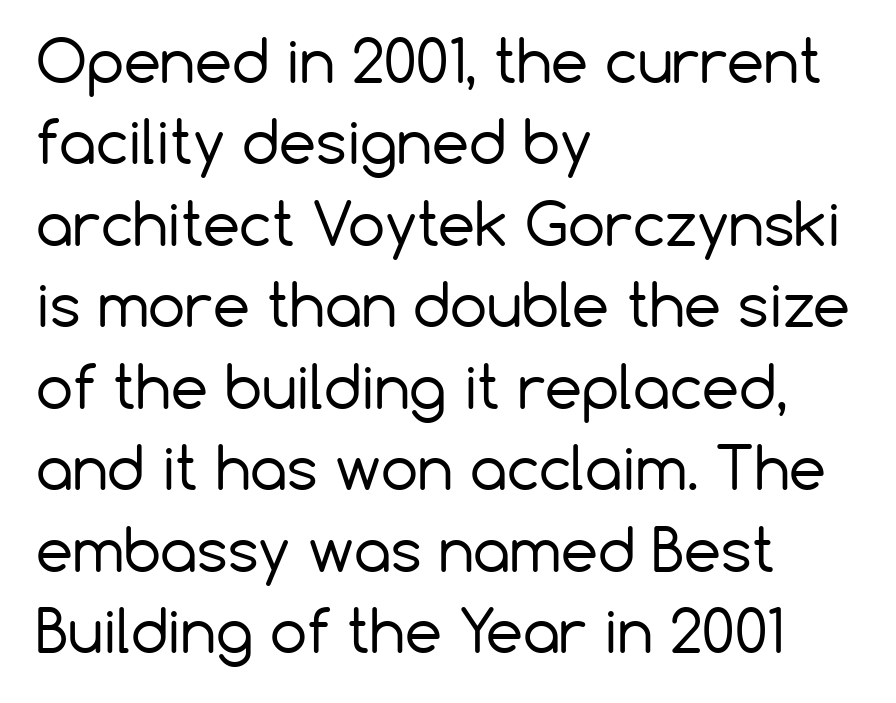
The image shows 59 px regular-weight sans-serif type, upright; set left-aligned, normal line spacing (1.38x), normal letter spacing, not underlined; low stroke contrast and a medium x-height.
